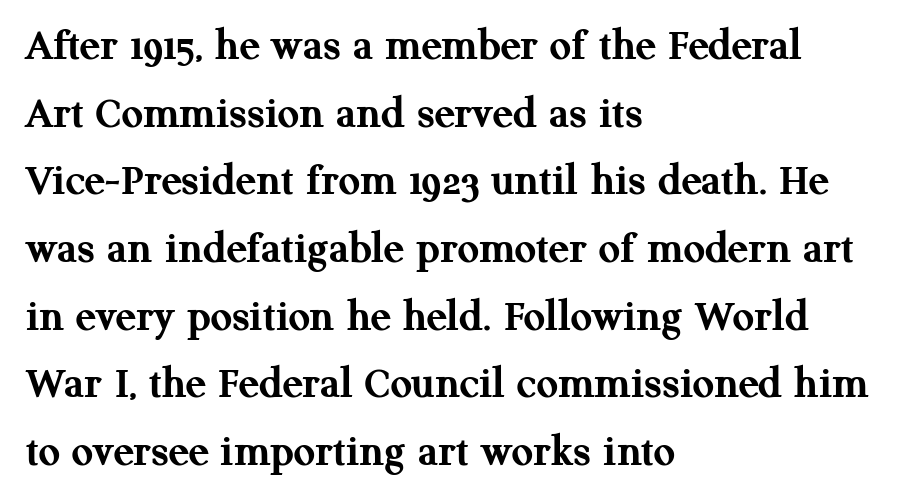
A student would call this left alignment; a typographer would say flush left, rag right. Compared with typical body copy, the letter spacing here is the same. Character widths vary here, with narrow letters taking less room than wide ones. Check under the words: just untouched page.
